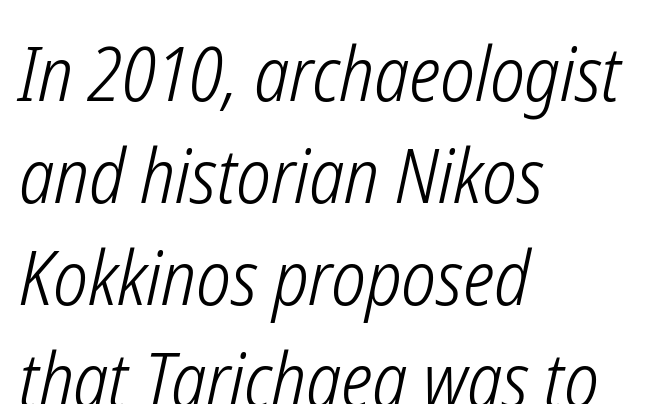
Q: Is the text bold? A: No.
Q: Is the text italic (slanted)? A: Yes, it leans right by about 12 degrees.
Q: Is the text underlined? A: No.
Q: How is the paragraph aligned? A: Left-aligned.
Q: Is the spacing between letters normal or unusually wide? A: Normal.
Q: Is the spacing between lines tight, normal or loose? A: Normal.
Q: Width (condensed, normal, or wide)? A: Condensed.
Q: Stroke contrast? A: Low.
Q: x-height? A: Medium.
Q: Monospaced? A: No.
